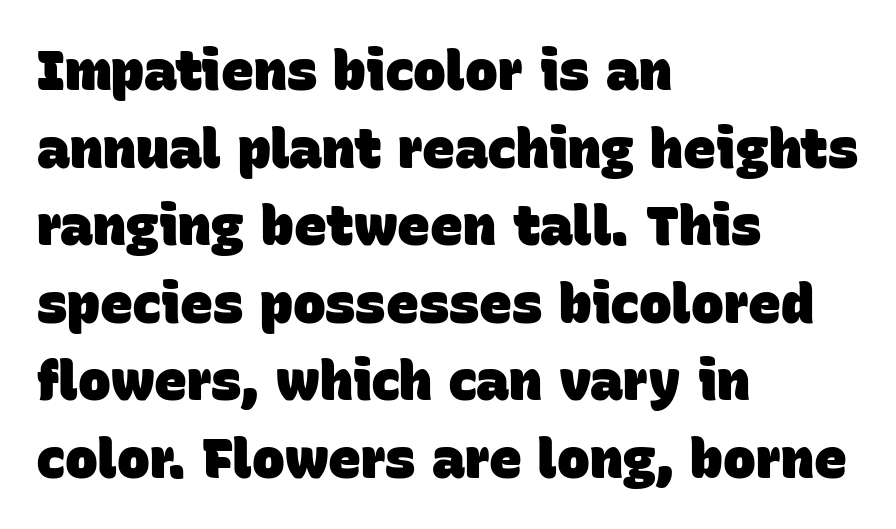
Anything drawn beneath the words? Only blank space. Observe the absence of serifs on each vertical stroke in this sample. Summary of vertical rhythm: regular, with standard interline spacing. Standard letterfit; no display-style spreading of the glyphs. These lines are rendered in a variable-pitch font. The letters are bold, with thick, heavy strokes.
